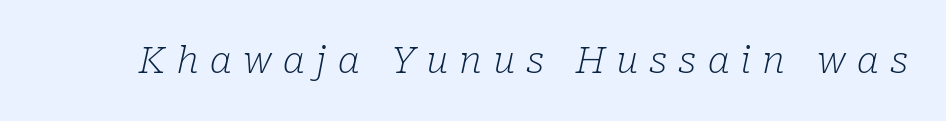
{"serif": "yes", "italic": "yes", "lean": "right", "slant_degrees": 10, "bold": "no", "weight": "light", "width": "normal", "stroke_contrast": "low", "x_height": "medium", "monospaced": "no", "underline": "no", "letter_spacing": "wide", "letter_spacing_em": 0.3, "glyph_px": 37}
